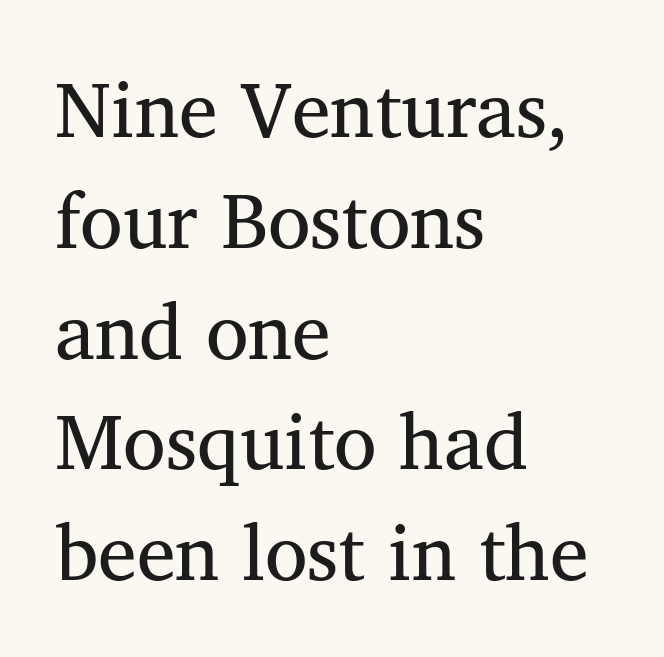
Q: Is the text bold? A: No.
Q: Is the text italic (slanted)? A: No, it is upright.
Q: Is the typeface a serif or a sans-serif typeface? A: Serif.
Q: Is the text underlined? A: No.
Q: How is the paragraph aligned? A: Left-aligned.
Q: Is the spacing between letters normal or unusually wide? A: Normal.
Q: Is the spacing between lines tight, normal or loose? A: Normal.
Q: Width (condensed, normal, or wide)? A: Normal.
Q: Stroke contrast? A: Medium.
Q: x-height? A: Medium.
Q: Monospaced? A: No.
